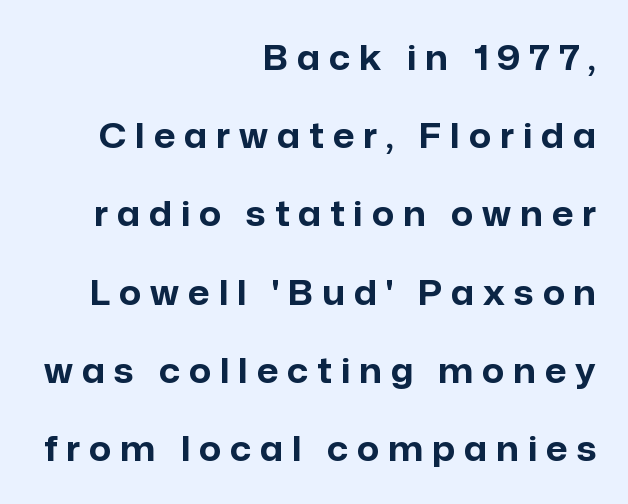
The image shows 34 px bold sans-serif type, upright; set right-aligned, loose line spacing (2.3x), unusually wide letter spacing (+0.27 em), not underlined; low stroke contrast and a medium x-height.
